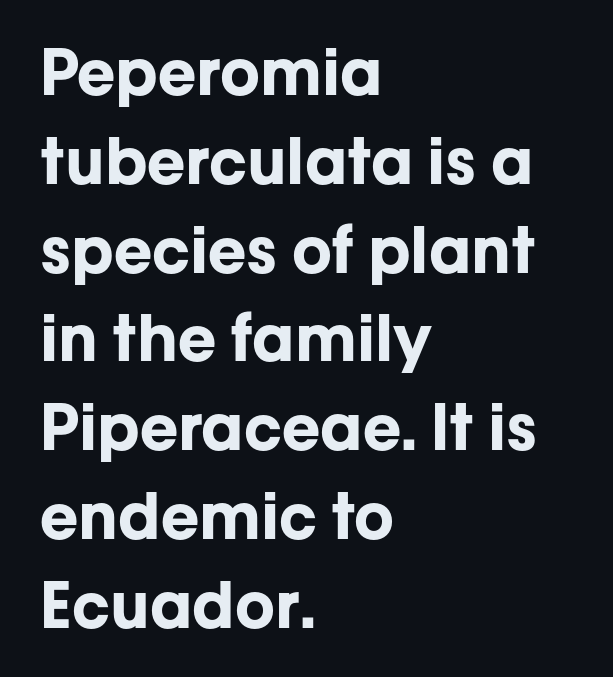
{"serif": "no", "italic": "no", "bold": "yes", "weight": "bold", "width": "normal", "stroke_contrast": "low", "x_height": "medium", "monospaced": "no", "underline": "no", "align": "left", "line_spacing": "normal", "line_spacing_ratio": 1.41, "letter_spacing": "normal", "letter_spacing_em": 0.0, "glyph_px": 63}
